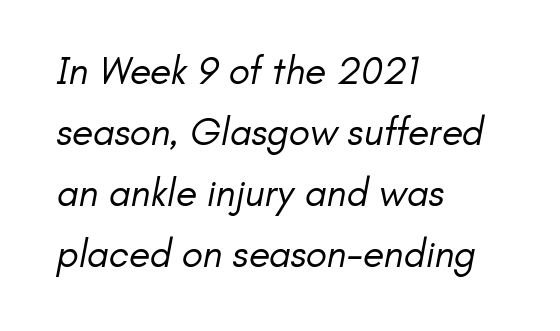
The line texture is even and compact thanks to regular tracking. Do the characters align in a grid? No, the font is proportional. The line-height multiplier appears to be the usual default. Type without underlining. Weight: regular or lighter. The paragraph has a hard left edge and a soft right edge.
